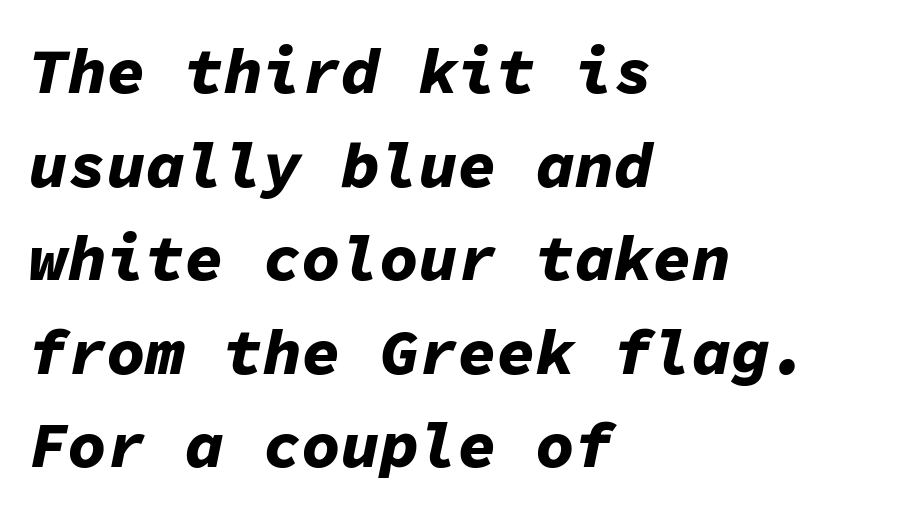
Q: Is the text bold? A: Yes.
Q: Is the text italic (slanted)? A: Yes, it leans right by about 11 degrees.
Q: Is the text underlined? A: No.
Q: How is the paragraph aligned? A: Left-aligned.
Q: Is the spacing between letters normal or unusually wide? A: Normal.
Q: Is the spacing between lines tight, normal or loose? A: Normal.
Q: Width (condensed, normal, or wide)? A: Normal.
Q: Stroke contrast? A: Low.
Q: x-height? A: Medium.
Q: Monospaced? A: Yes.
